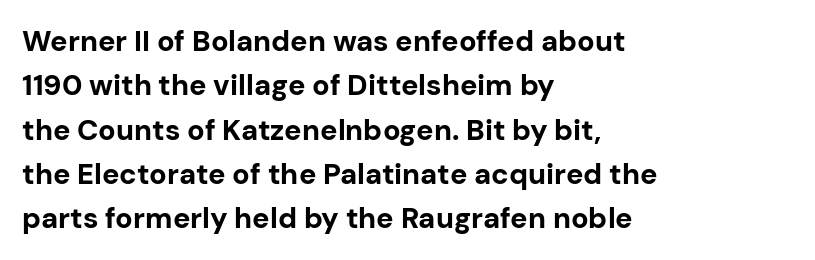
The image shows 29 px bold sans-serif type, upright; set left-aligned, normal line spacing (1.53x), normal letter spacing, not underlined; low stroke contrast and a medium x-height.
